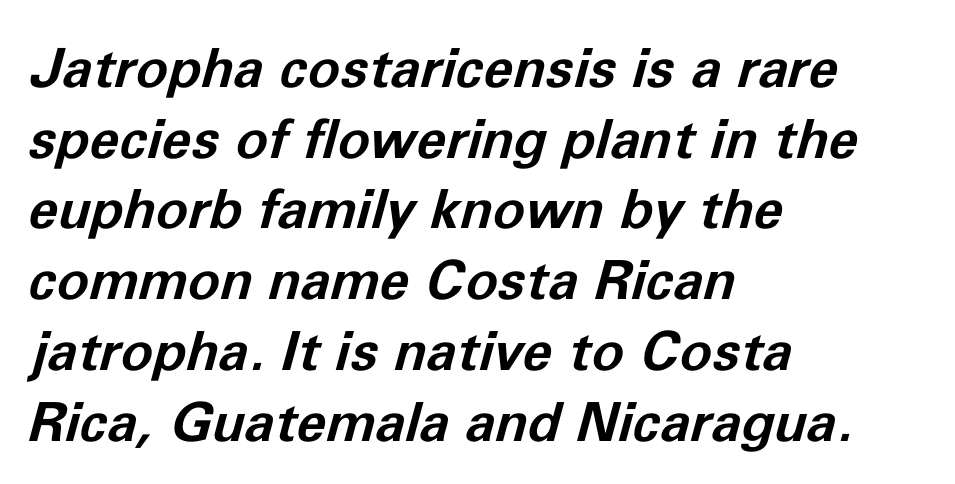
The image shows 54 px bold type, italic (leaning right); set left-aligned, normal line spacing (1.31x), normal letter spacing, not underlined; low stroke contrast and a medium x-height.
